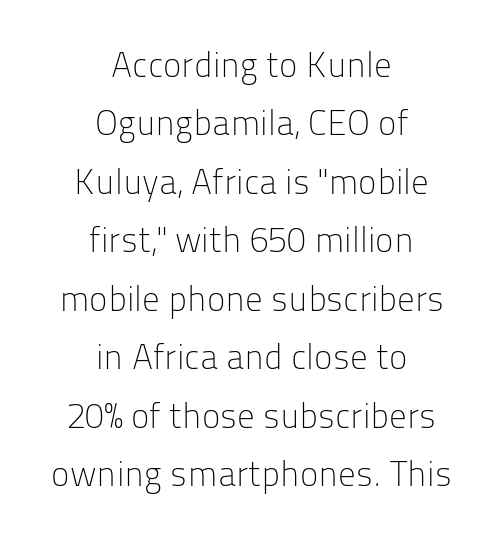
Notice how descenders clear the ascenders below comfortably — that's standard leading. Letterform terminals end flat and unadorned throughout the passage. The strokes carry an ordinary text weight at most. The text block is weighted toward neither margin, spreading evenly from the middle. Looks like regular typesetting: each glyph gets only the width it needs. The rendering keeps characters at their native spacing.
